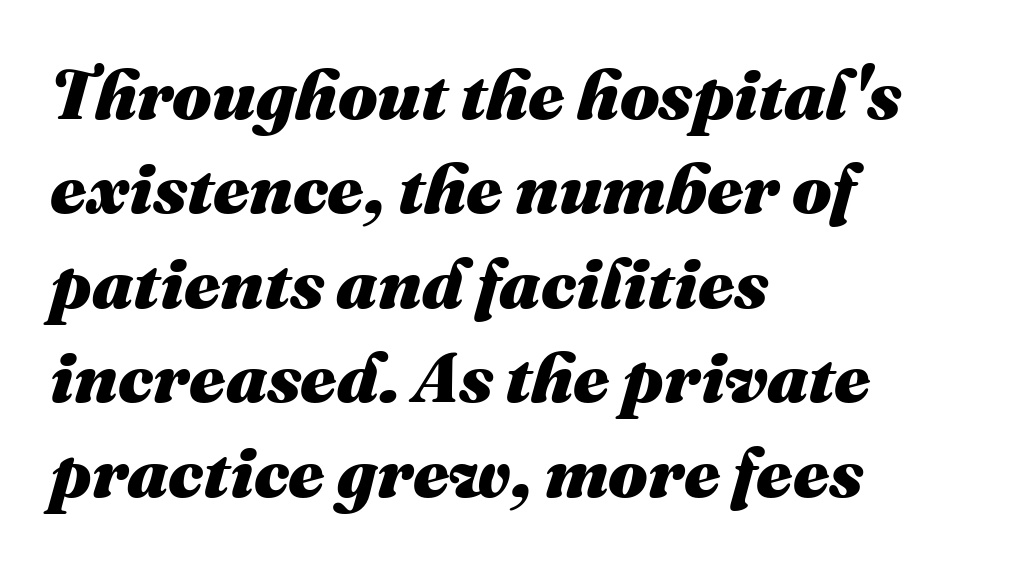
Q: Is the text bold? A: Yes.
Q: Is the text italic (slanted)? A: Yes, it leans right by about 16 degrees.
Q: Is the text underlined? A: No.
Q: How is the paragraph aligned? A: Left-aligned.
Q: Is the spacing between letters normal or unusually wide? A: Normal.
Q: Is the spacing between lines tight, normal or loose? A: Normal.
Q: Width (condensed, normal, or wide)? A: Normal.
Q: Stroke contrast? A: Medium.
Q: x-height? A: Medium.
Q: Monospaced? A: No.
